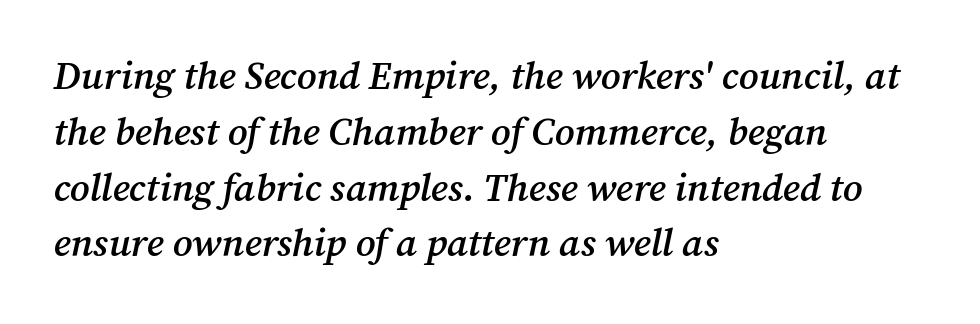
{"serif": "yes", "italic": "yes", "lean": "right", "slant_degrees": 12, "bold": "semi", "weight": "semibold", "width": "normal", "stroke_contrast": "medium", "x_height": "medium", "monospaced": "no", "underline": "no", "align": "left", "line_spacing": "normal", "line_spacing_ratio": 1.43, "letter_spacing": "normal", "letter_spacing_em": 0.0, "glyph_px": 39}
